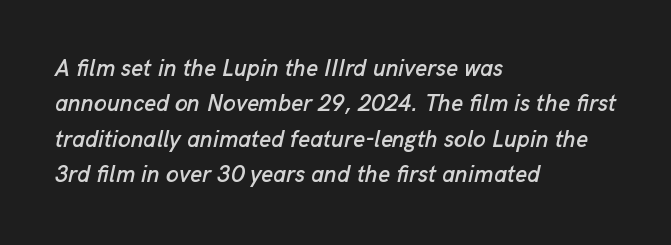
{"italic": "yes", "lean": "right", "slant_degrees": 13, "underline": "no", "align": "left", "line_spacing": "normal", "line_spacing_ratio": 1.54, "letter_spacing": "normal", "letter_spacing_em": 0.0, "glyph_px": 23}
